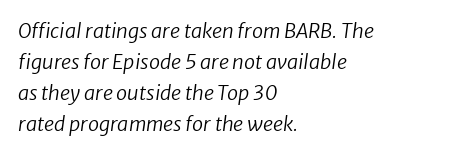
{"bold": "no", "underline": "no", "align": "left", "line_spacing": "normal", "line_spacing_ratio": 1.55, "letter_spacing": "normal", "letter_spacing_em": 0.0, "glyph_px": 20}
